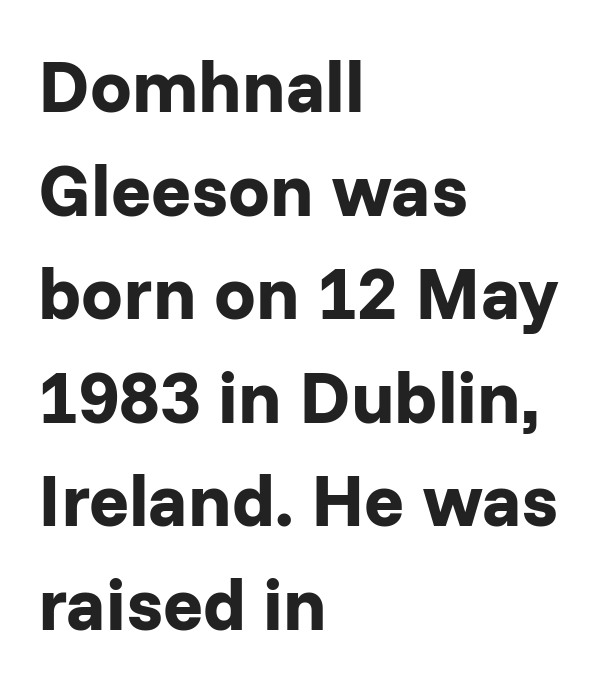
{"serif": "no", "italic": "no", "bold": "yes", "weight": "bold", "width": "normal", "stroke_contrast": "low", "x_height": "medium", "monospaced": "no", "underline": "no", "align": "left", "line_spacing": "normal", "line_spacing_ratio": 1.4, "letter_spacing": "normal", "letter_spacing_em": 0.0, "glyph_px": 74}
